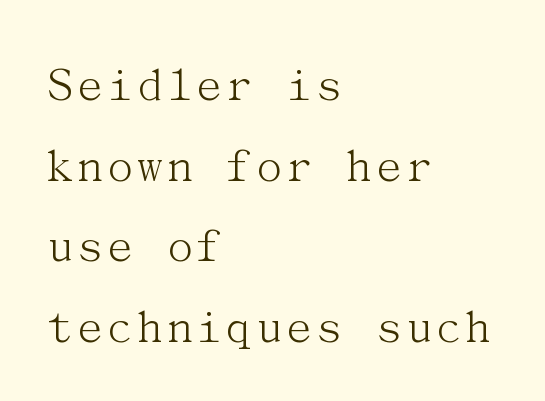
Q: Is the text bold? A: No.
Q: Is the text italic (slanted)? A: No, it is upright.
Q: Is the typeface a serif or a sans-serif typeface? A: Serif.
Q: Is the text underlined? A: No.
Q: How is the paragraph aligned? A: Left-aligned.
Q: Is the spacing between letters normal or unusually wide? A: Normal.
Q: Is the spacing between lines tight, normal or loose? A: Normal.
Q: Width (condensed, normal, or wide)? A: Normal.
Q: Stroke contrast? A: Medium.
Q: x-height? A: Medium.
